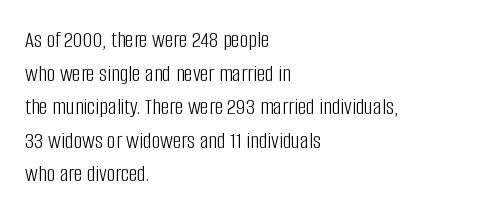
Q: Is the text bold? A: No.
Q: Is the text italic (slanted)? A: No, it is upright.
Q: Is the text underlined? A: No.
Q: How is the paragraph aligned? A: Left-aligned.
Q: Is the spacing between letters normal or unusually wide? A: Normal.
Q: Is the spacing between lines tight, normal or loose? A: Normal.
